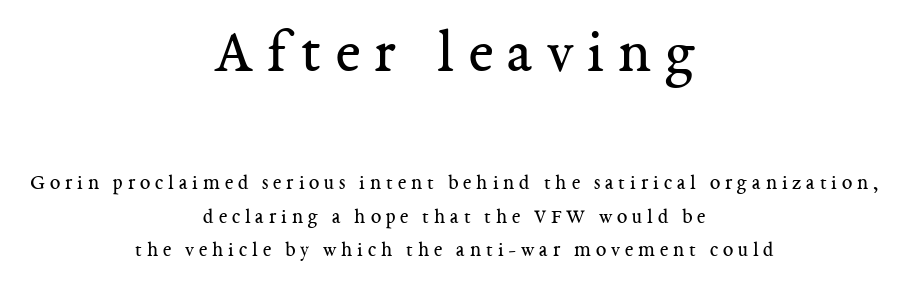
The image shows 62 px regular-weight serif type, upright; set centered, normal line spacing (1.59x), unusually wide letter spacing (+0.23 em), not underlined; the first (top) block is 2.95x larger; medium stroke contrast and a medium x-height.
